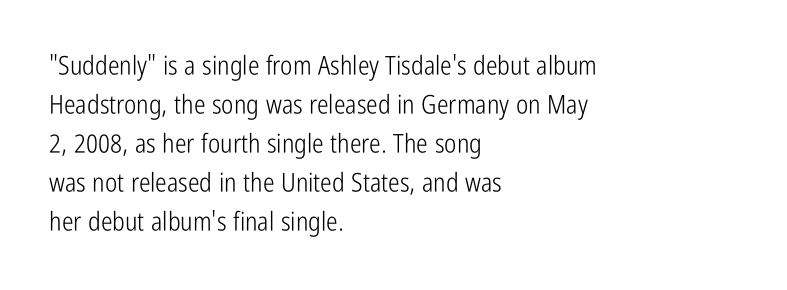
Q: Is the text bold? A: No.
Q: Is the text italic (slanted)? A: No, it is upright.
Q: Is the text underlined? A: No.
Q: How is the paragraph aligned? A: Left-aligned.
Q: Is the spacing between letters normal or unusually wide? A: Normal.
Q: Is the spacing between lines tight, normal or loose? A: Normal.
